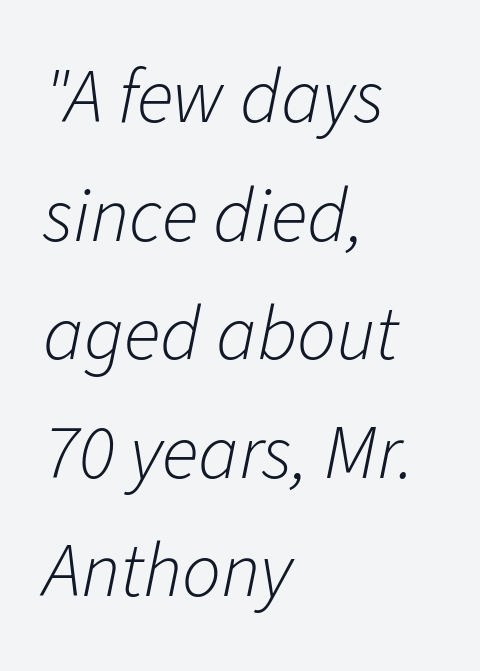
Q: Is the text bold? A: No.
Q: Is the text italic (slanted)? A: Yes, it leans right by about 11 degrees.
Q: Is the text underlined? A: No.
Q: How is the paragraph aligned? A: Left-aligned.
Q: Is the spacing between letters normal or unusually wide? A: Normal.
Q: Is the spacing between lines tight, normal or loose? A: Normal.
Q: Width (condensed, normal, or wide)? A: Normal.
Q: Stroke contrast? A: Low.
Q: x-height? A: Medium.
Q: Monospaced? A: No.
